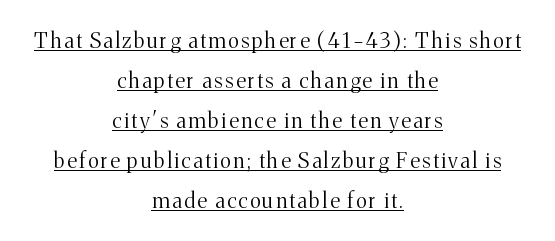
The image shows 21 px text type, upright; set centered, loose line spacing (1.9x), underlined.
